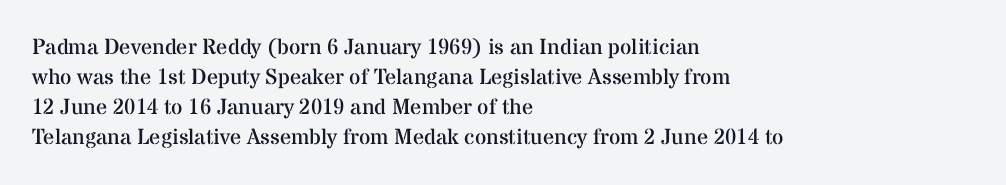
Q: Is the text bold? A: No.
Q: Is the text italic (slanted)? A: No, it is upright.
Q: Is the text underlined? A: No.
Q: How is the paragraph aligned? A: Left-aligned.
Q: Is the spacing between letters normal or unusually wide? A: Normal.
Q: Is the spacing between lines tight, normal or loose? A: Normal.
